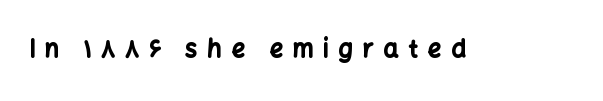
Q: Is the text bold? A: Yes.
Q: Is the text italic (slanted)? A: No, it is upright.
Q: Is the text underlined? A: No.
Q: Is the spacing between letters normal or unusually wide? A: Unusually wide.
